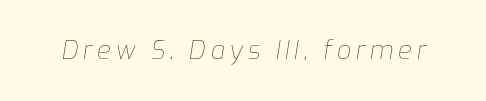
{"italic": "yes", "lean": "right", "slant_degrees": 9, "bold": "no", "underline": "no", "glyph_px": 25}
